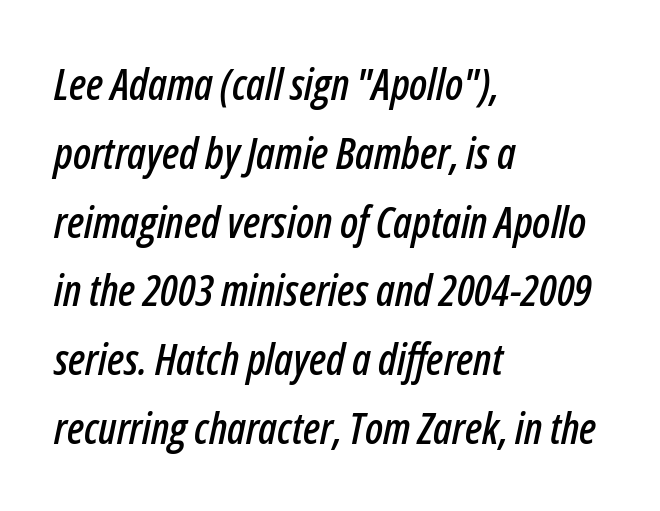
{"italic": "yes", "lean": "right", "slant_degrees": 12, "width": "condensed", "stroke_contrast": "low", "x_height": "medium", "monospaced": "no", "underline": "no", "align": "left", "line_spacing": "normal", "line_spacing_ratio": 1.6, "letter_spacing": "normal", "letter_spacing_em": 0.0, "glyph_px": 43}
